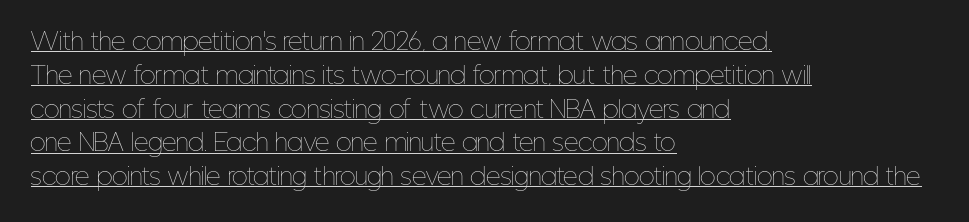
Q: Is the text bold? A: No.
Q: Is the text italic (slanted)? A: No, it is upright.
Q: Is the text underlined? A: Yes.
Q: How is the paragraph aligned? A: Left-aligned.
Q: Is the spacing between letters normal or unusually wide? A: Normal.
Q: Is the spacing between lines tight, normal or loose? A: Normal.
